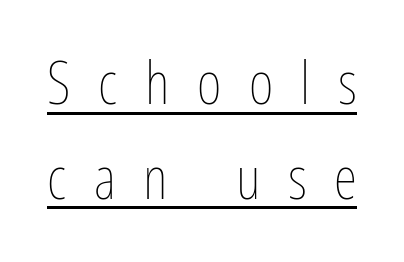
{"italic": "no", "bold": "no", "weight": "thin", "width": "condensed", "stroke_contrast": "low", "x_height": "medium", "monospaced": "no", "underline": "yes", "line_spacing": "normal", "line_spacing_ratio": 1.58, "letter_spacing": "wide", "letter_spacing_em": 0.46, "glyph_px": 60}
